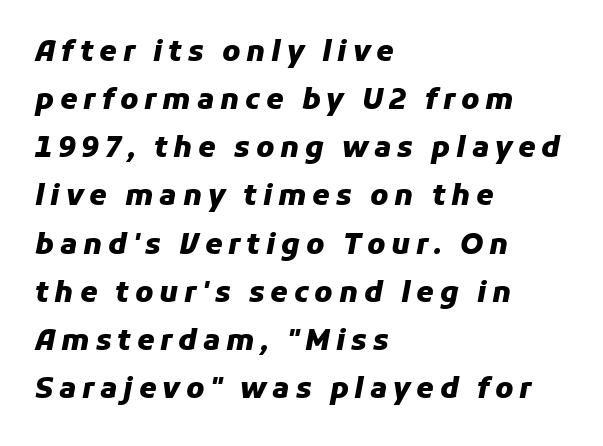
This sample is left-justified, so line endings fall wherever the words run out. The passage shown is typed in a proportional face where columns would drift. Nobody drew a line under any word here. The text carries the slant typical of an italic or oblique font. Words appear elongated and porous because spacing is wide. Pretty heavy lettering here — definitely bold.
